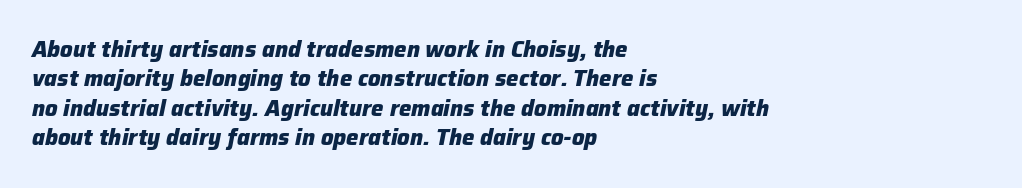
When letters slant like this, we call the style italic. Horizontal alignment here is leftward, the default for most running prose. The typesetting leans heavy: a genuine bold. The space between consecutive lines is moderate.
